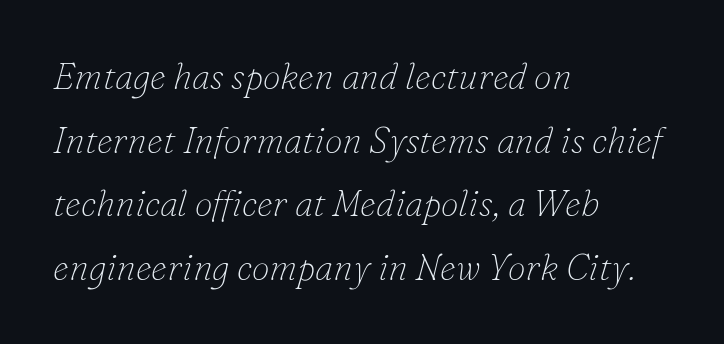
{"serif": "yes", "italic": "yes", "lean": "right", "slant_degrees": 16, "bold": "no", "weight": "thin", "width": "normal", "stroke_contrast": "low", "x_height": "small", "monospaced": "no", "underline": "no", "align": "left", "line_spacing_ratio": 1.77, "letter_spacing": "normal", "letter_spacing_em": 0.0, "glyph_px": 36}
